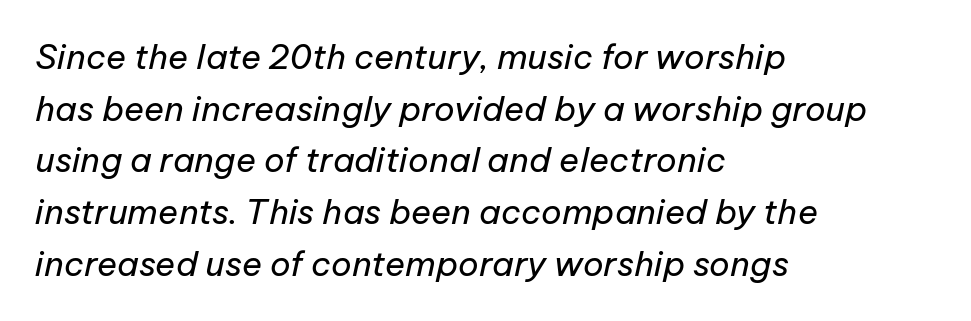
{"italic": "yes", "lean": "right", "slant_degrees": 12, "bold": "no", "weight": "regular", "width": "normal", "stroke_contrast": "low", "x_height": "medium", "monospaced": "no", "underline": "no", "align": "left", "line_spacing": "normal", "line_spacing_ratio": 1.52, "letter_spacing": "normal", "letter_spacing_em": 0.0, "glyph_px": 34}
